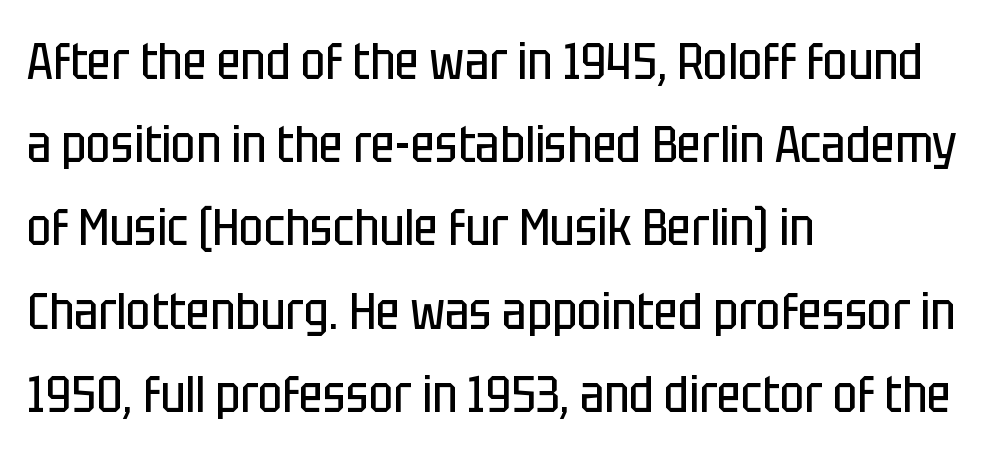
Does extra space separate the letters? No, they use regular spacing. Decoration check: the copy has no underline. The letters stand upright; this is a roman face. Horizontal bands of white between lines are of average thickness.
